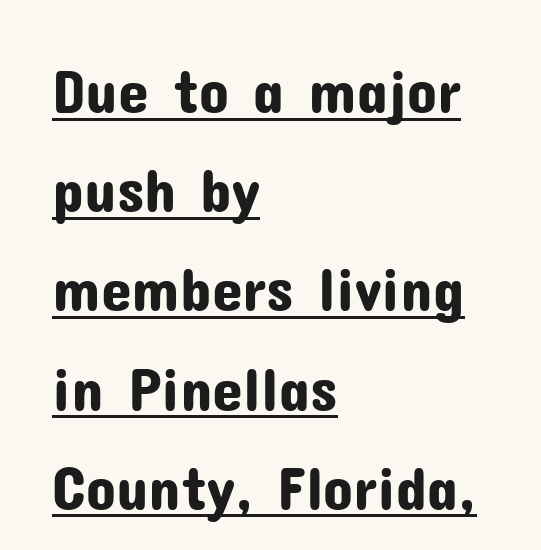
Stroke terminals: plain, sans-serif. This sample uses an upright cut, with every glyph sitting square on the baseline. Line starts are locked; line ends wander. Looks like regular typesetting: each glyph gets only the width it needs. No extra tracking has been applied to these lines. Regarding leading, the lines here are spaced in the standard way.
